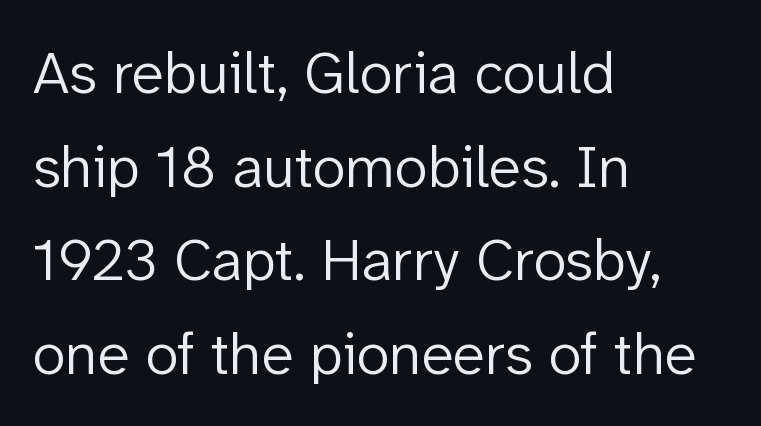
{"serif": "no", "italic": "no", "bold": "no", "weight": "light", "width": "normal", "stroke_contrast": "low", "x_height": "medium", "monospaced": "no", "underline": "no", "align": "left", "line_spacing": "normal", "line_spacing_ratio": 1.56, "letter_spacing": "normal", "letter_spacing_em": 0.0, "glyph_px": 60}
